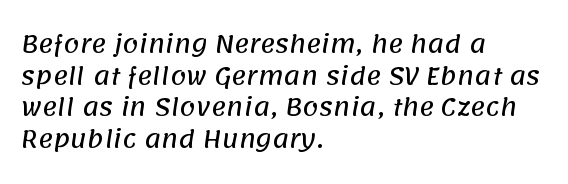
The image shows 23 px text type; set left-aligned, normal line spacing (1.37x), normal letter spacing, not underlined.
